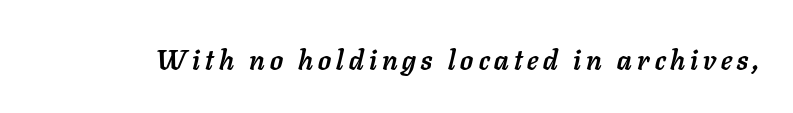
Q: Is the text bold? A: Yes.
Q: Is the text italic (slanted)? A: Yes, it leans right by about 11 degrees.
Q: Is the text underlined? A: No.
Q: Width (condensed, normal, or wide)? A: Normal.
Q: Stroke contrast? A: Low.
Q: x-height? A: Medium.
Q: Monospaced? A: No.
